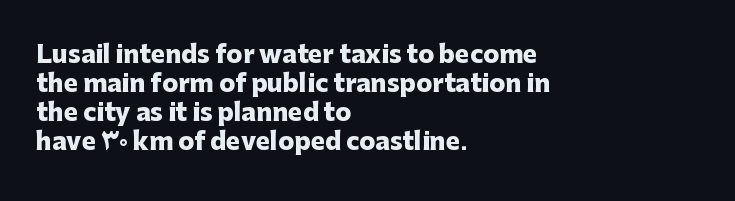
Q: Is the text bold? A: Yes.
Q: Is the text italic (slanted)? A: No, it is upright.
Q: Is the text underlined? A: No.
Q: How is the paragraph aligned? A: Left-aligned.
Q: Is the spacing between letters normal or unusually wide? A: Normal.
